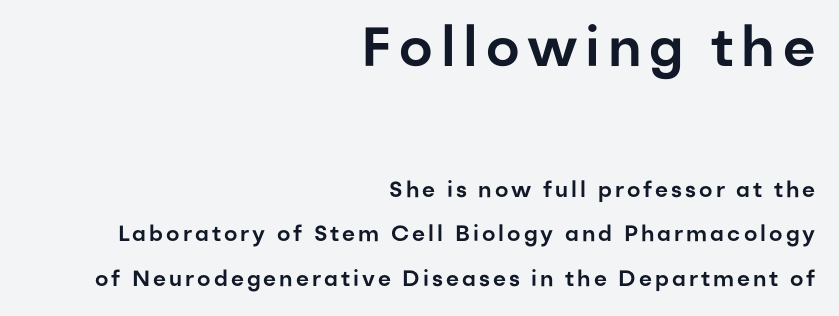
Q: Is the text italic (slanted)? A: No, it is upright.
Q: Is the typeface a serif or a sans-serif typeface? A: Sans-serif.
Q: Is the text underlined? A: No.
Q: How is the paragraph aligned? A: Right-aligned.
Q: Is the spacing between lines tight, normal or loose? A: Loose.
Q: Which block of text is set in a larger size, the first (top) or the second (bottom)? A: The first (top) one.
Q: Width (condensed, normal, or wide)? A: Normal.
Q: Stroke contrast? A: Low.
Q: x-height? A: Medium.
Q: Monospaced? A: No.
